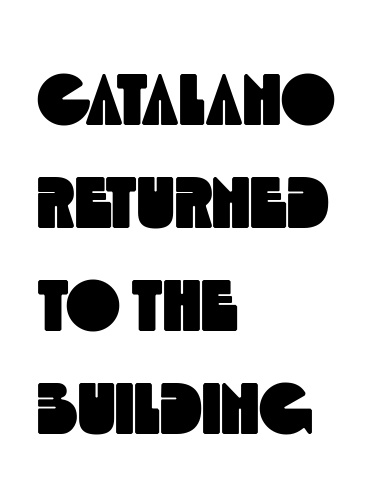
Teacher's note: observe the even left margin — that is flush-left alignment. This is sans-serif lettering, the kind often seen on screens and signage. The face used here is rendered with its standard letterfit. The strip under each line holds only bare page. A typesetter would call this proportional, since set widths differ per character. The designer left line spacing at the default.
